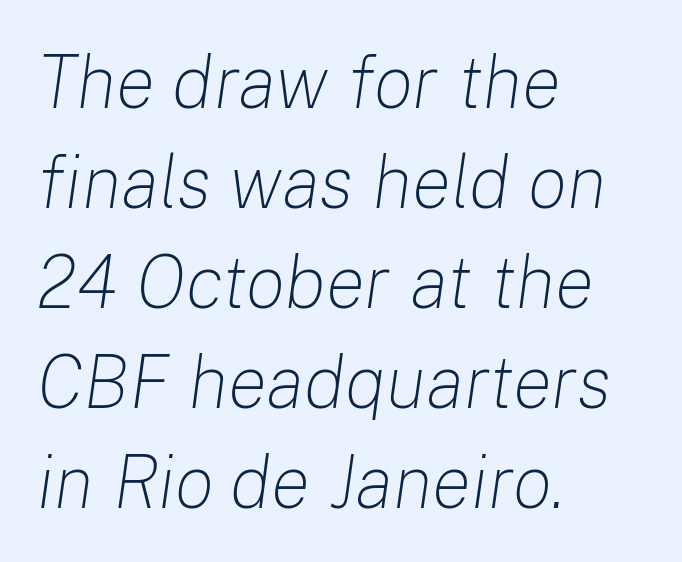
Q: Is the text bold? A: No.
Q: Is the text italic (slanted)? A: Yes, it leans right by about 8 degrees.
Q: Is the text underlined? A: No.
Q: How is the paragraph aligned? A: Left-aligned.
Q: Is the spacing between letters normal or unusually wide? A: Normal.
Q: Is the spacing between lines tight, normal or loose? A: Normal.
Q: Width (condensed, normal, or wide)? A: Normal.
Q: Stroke contrast? A: Low.
Q: x-height? A: Medium.
Q: Monospaced? A: No.
